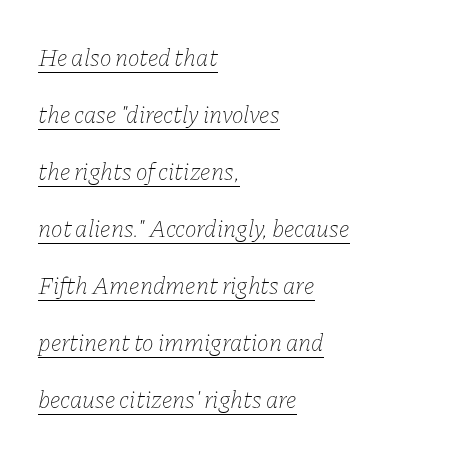
Q: Is the text bold? A: No.
Q: Is the text italic (slanted)? A: Yes, it leans right by about 11 degrees.
Q: Is the text underlined? A: Yes.
Q: How is the paragraph aligned? A: Left-aligned.
Q: Is the spacing between letters normal or unusually wide? A: Normal.
Q: Is the spacing between lines tight, normal or loose? A: Loose.
